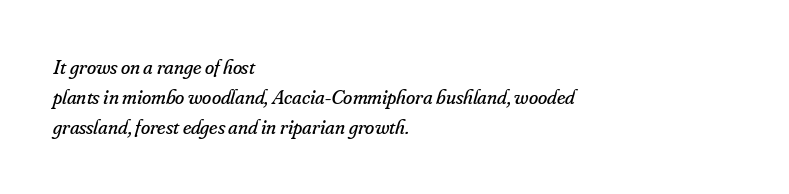
{"italic": "yes", "lean": "right", "slant_degrees": 16, "bold": "no", "underline": "no", "align": "left", "line_spacing": "normal", "line_spacing_ratio": 1.43, "letter_spacing": "normal", "letter_spacing_em": 0.0, "glyph_px": 21}
